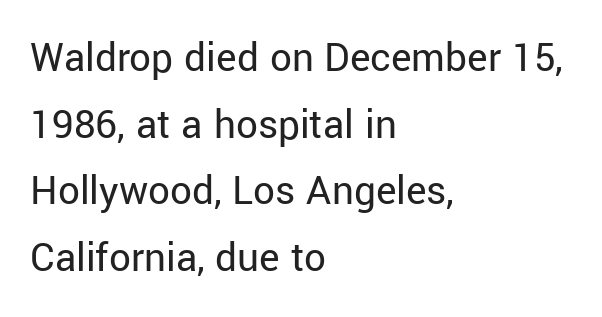
{"serif": "no", "italic": "no", "bold": "no", "weight": "regular", "width": "normal", "stroke_contrast": "low", "x_height": "medium", "monospaced": "no", "underline": "no", "align": "left", "line_spacing": "normal", "line_spacing_ratio": 1.55, "letter_spacing": "normal", "letter_spacing_em": 0.0, "glyph_px": 43}
